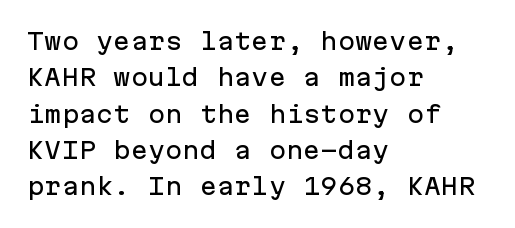
The image shows 23 px text type, upright; set left-aligned, normal line spacing (1.58x), normal letter spacing, not underlined.
